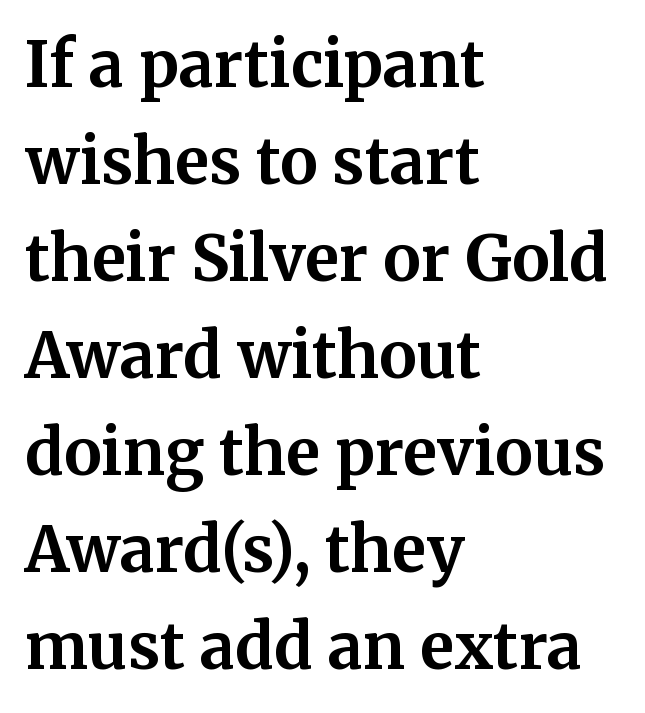
Q: Is the text bold? A: Yes.
Q: Is the text italic (slanted)? A: No, it is upright.
Q: Is the typeface a serif or a sans-serif typeface? A: Serif.
Q: Is the text underlined? A: No.
Q: How is the paragraph aligned? A: Left-aligned.
Q: Is the spacing between letters normal or unusually wide? A: Normal.
Q: Is the spacing between lines tight, normal or loose? A: Normal.
Q: Width (condensed, normal, or wide)? A: Normal.
Q: Stroke contrast? A: Medium.
Q: x-height? A: Medium.
Q: Monospaced? A: No.
